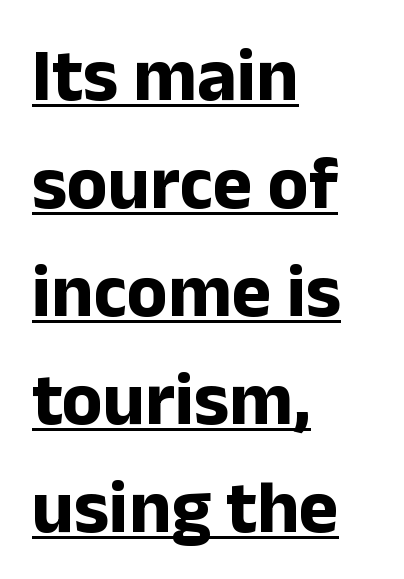
{"serif": "no", "italic": "no", "bold": "yes", "weight": "bold", "width": "normal", "stroke_contrast": "low", "x_height": "medium", "monospaced": "no", "underline": "yes", "align": "left", "line_spacing": "normal", "line_spacing_ratio": 1.44, "letter_spacing": "normal", "letter_spacing_em": 0.0, "glyph_px": 75}
